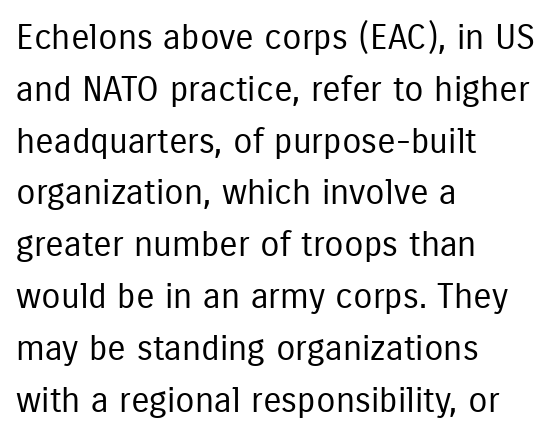
The image shows 35 px regular-weight, condensed sans-serif type, upright; set left-aligned, normal line spacing (1.48x), normal letter spacing, not underlined; low stroke contrast and a medium x-height.
